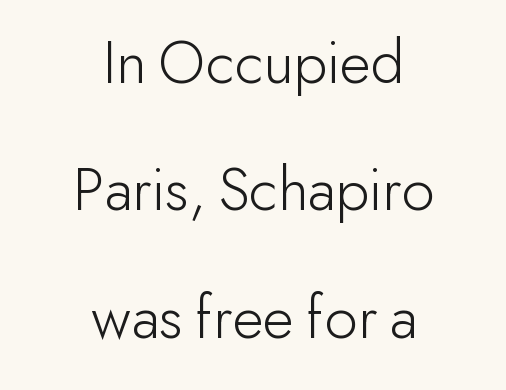
Any mark beneath the type? The region is blank. You could call the tracking neutral — neither tight nor loose. Compared with typical paragraphs, the rows here are farther apart. The whitespace from short lines is split evenly between both sides.
